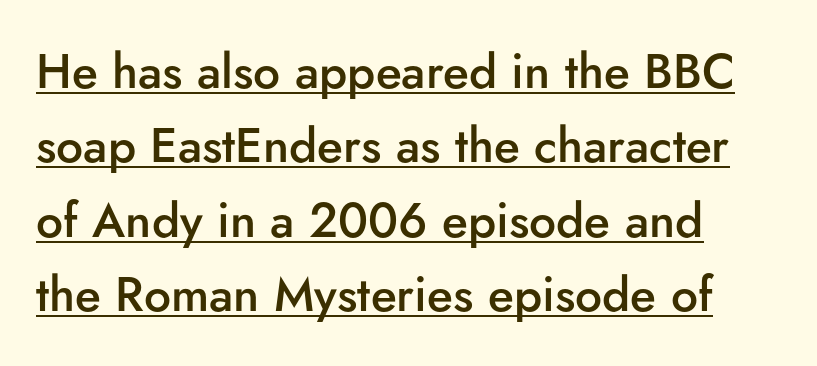
{"serif": "no", "italic": "no", "bold": "semi", "weight": "semibold", "width": "normal", "stroke_contrast": "low", "x_height": "small", "monospaced": "no", "underline": "yes", "align": "left", "line_spacing": "normal", "line_spacing_ratio": 1.55, "letter_spacing": "normal", "letter_spacing_em": 0.0, "glyph_px": 48}
